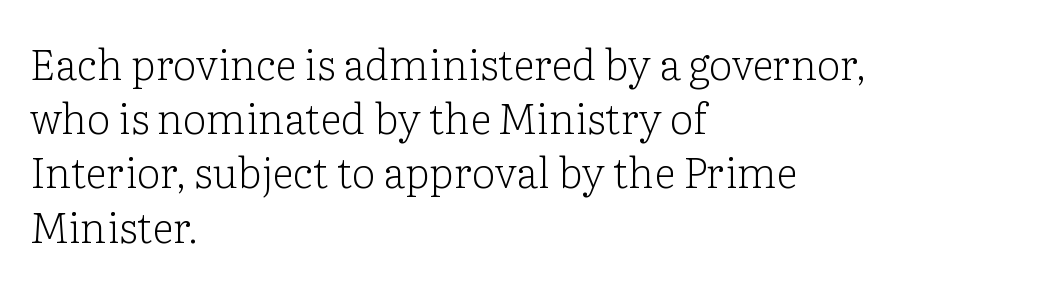
The image shows 42 px light serif type, upright; set left-aligned, normal line spacing (1.29x), normal letter spacing, not underlined; low stroke contrast and a medium x-height.
